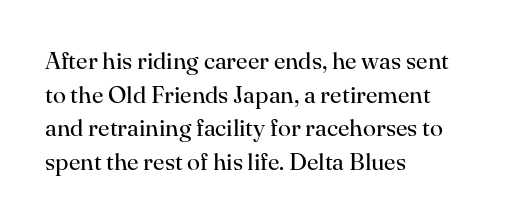
Does the copy run flush right? No — it runs flush left. Does extra space separate the letters? No, they use regular spacing. The letters look calm and open, with moderate or lighter stems. Beneath every word, the page is bare. Normally led — the rows are evenly, conventionally spaced.
